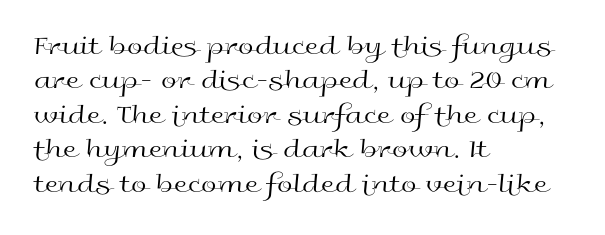
{"serif": "no", "italic": "no", "bold": "no", "weight": "regular", "width": "wide", "x_height": "medium", "monospaced": "no", "underline": "no", "align": "left", "line_spacing_ratio": 1.23, "letter_spacing": "normal", "letter_spacing_em": 0.0, "glyph_px": 28}
